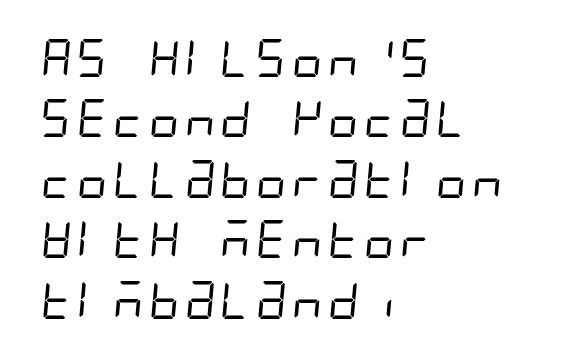
The image shows 38 px regular-weight, condensed sans-serif type; set left-aligned, normal line spacing (1.59x), normal letter spacing, not underlined; low stroke contrast and a large x-height.
